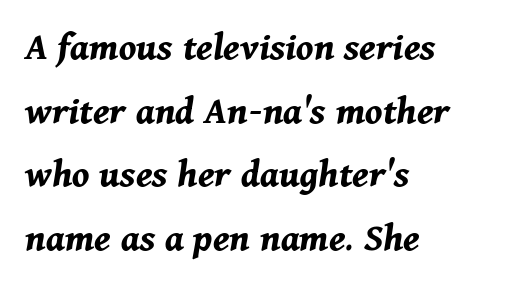
Nothing unusual about the tracking: characters are spaced as the font intends. Line spacing here is normal. This sample has the flowing, uneven cadence of proportional lettering. Quick note: underline off. The typesetting leans heavy: a genuine bold. The typography opts for an oblique posture over an upright one.
